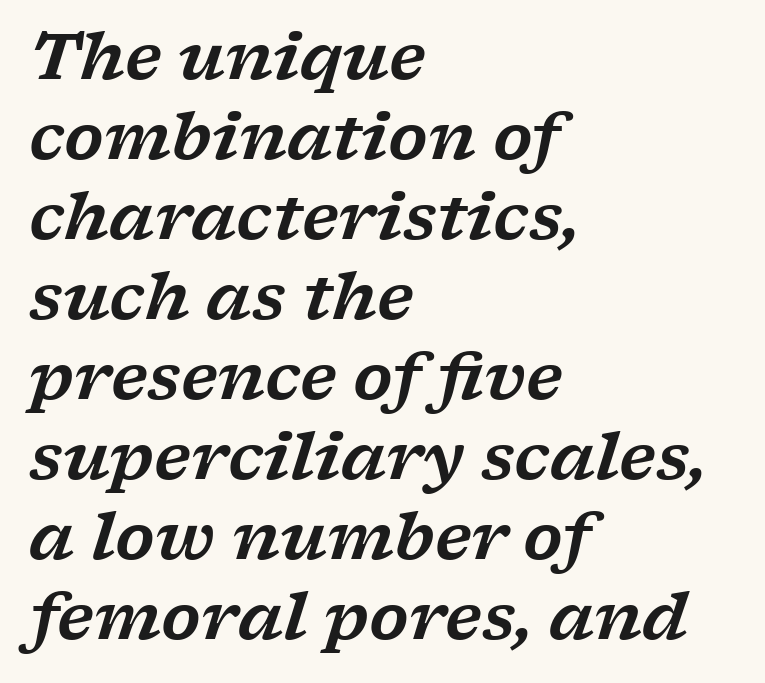
{"serif": "yes", "italic": "yes", "lean": "right", "slant_degrees": 17, "width": "wide", "stroke_contrast": "low", "x_height": "medium", "monospaced": "no", "underline": "no", "align": "left", "line_spacing": "normal", "line_spacing_ratio": 1.25, "letter_spacing": "normal", "letter_spacing_em": 0.0, "glyph_px": 64}
